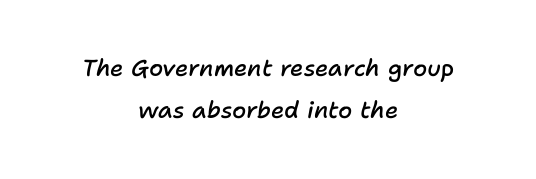
The image shows 23 px text type, italic (leaning right); set centered, line spacing 1.83x, normal letter spacing, not underlined.
